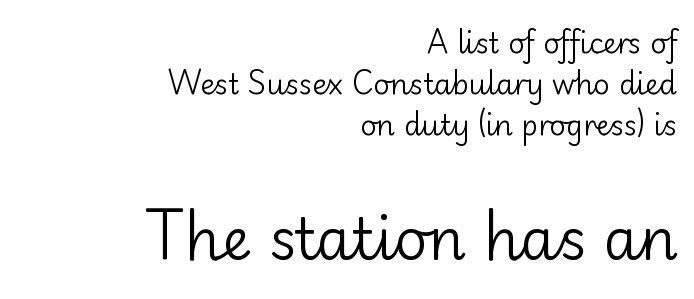
Q: Is the text bold? A: No.
Q: Is the text italic (slanted)? A: No, it is upright.
Q: Is the typeface a serif or a sans-serif typeface? A: Sans-serif.
Q: Is the text underlined? A: No.
Q: How is the paragraph aligned? A: Right-aligned.
Q: Is the spacing between letters normal or unusually wide? A: Normal.
Q: Is the spacing between lines tight, normal or loose? A: Normal.
Q: Which block of text is set in a larger size, the first (top) or the second (bottom)? A: The second (bottom) one.
Q: Width (condensed, normal, or wide)? A: Normal.
Q: Stroke contrast? A: Low.
Q: x-height? A: Small.
Q: Monospaced? A: No.
